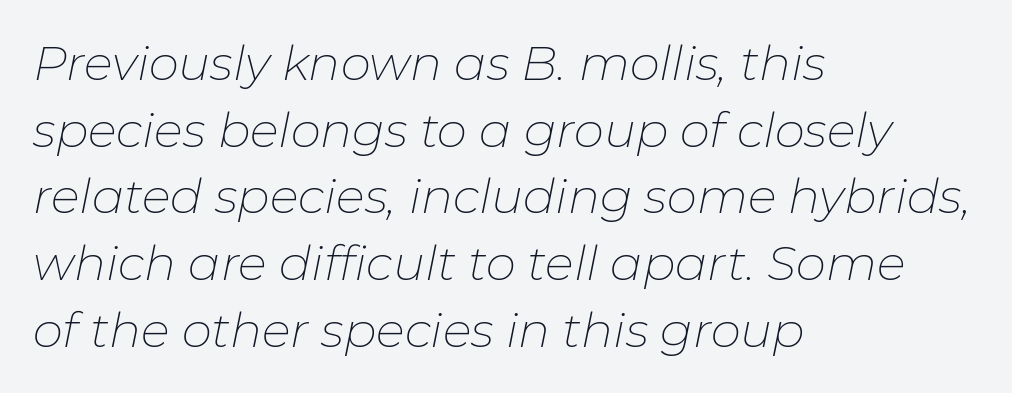
The image shows 48 px thin type, italic (leaning right); set left-aligned, normal line spacing (1.39x), normal letter spacing, not underlined; low stroke contrast and a medium x-height.
